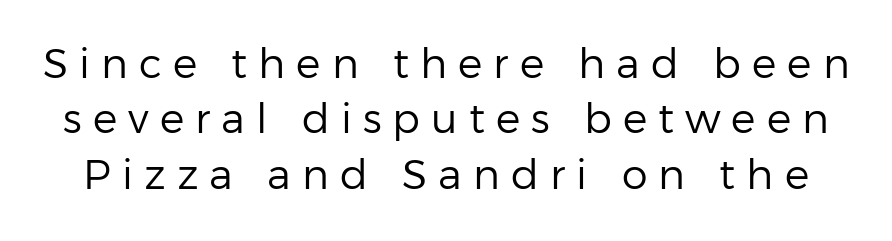
The image shows 41 px regular-weight sans-serif type, upright; set normal line spacing (1.35x), unusually wide letter spacing (+0.27 em), not underlined; low stroke contrast and a medium x-height.
